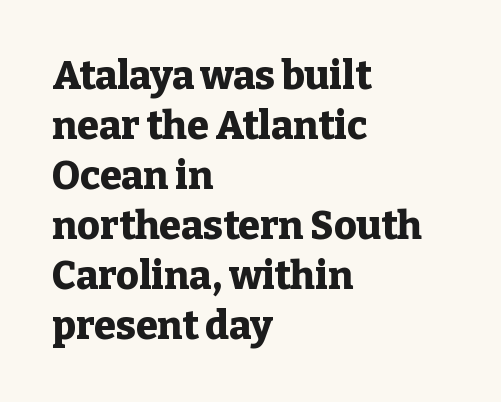
{"serif": "yes", "italic": "no", "bold": "yes", "weight": "heavy", "width": "normal", "stroke_contrast": "low", "x_height": "medium", "monospaced": "no", "underline": "no", "align": "left", "line_spacing": "normal", "line_spacing_ratio": 1.28, "letter_spacing": "normal", "letter_spacing_em": 0.0, "glyph_px": 39}
